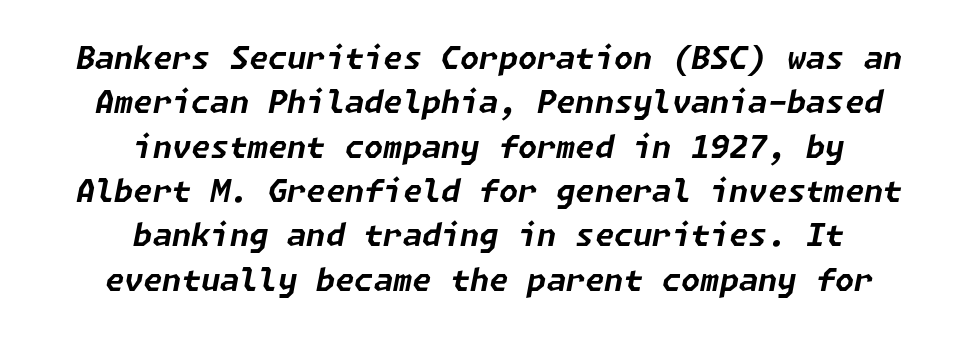
Heft: maximum for text — a bold. The line-height multiplier appears to be the usual default. Where is the straight margin? There isn't one; the lines are centered. These lines were composed using italics.
